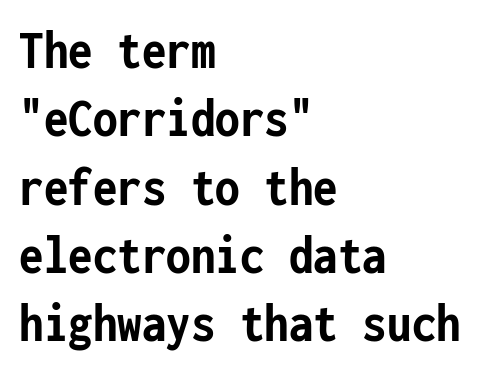
{"serif": "no", "italic": "no", "bold": "yes", "weight": "semibold", "width": "condensed", "stroke_contrast": "low", "x_height": "medium", "monospaced": "yes", "underline": "no", "align": "left", "line_spacing_ratio": 1.22, "letter_spacing": "normal", "letter_spacing_em": 0.0, "glyph_px": 56}
